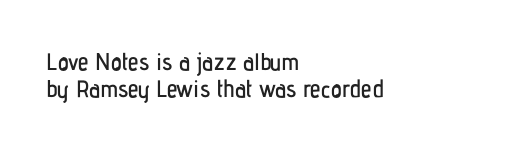
Every row of glyphs begins at an identical x-position on the left. Cramped leading. Words float on clear page, feet unadorned. This is roman type, the default non-slanted kind. Nobody touched the tracking dial on this one.
